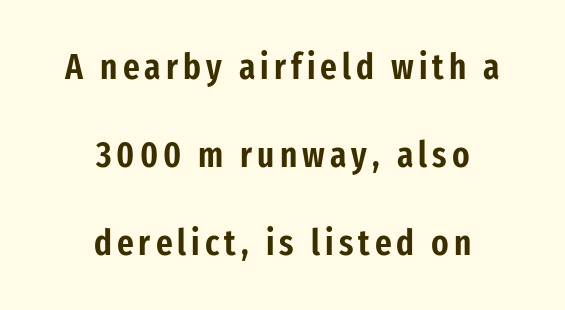
Check where the strokes stop: nothing finishes them off — pure sans. The passage shown is typed in a proportional face where columns would drift. The lines in this sample share a center point and differ in where they start and stop. This is the regular roman posture of the typeface.
